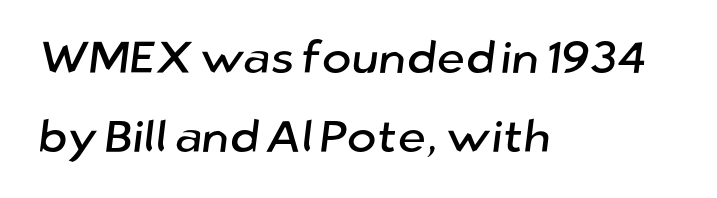
{"serif": "no", "width": "normal", "stroke_contrast": "low", "x_height": "medium", "monospaced": "no", "underline": "no", "align": "left", "line_spacing_ratio": 1.75, "letter_spacing": "normal", "letter_spacing_em": 0.0, "glyph_px": 45}
